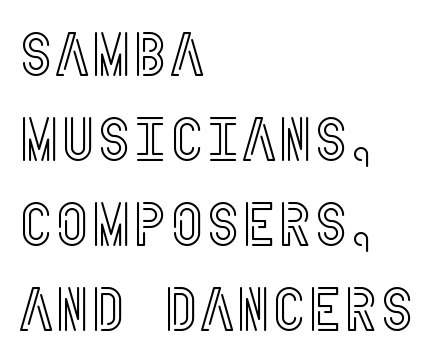
The gap between lines stays unmarked. Spacing between characters is what you'd get straight out of the box. Teacher's note: observe the even left margin — that is flush-left alignment. Rows of type keep a routine distance in the vertical direction. A typesetter would mark this as roman, not italic.
